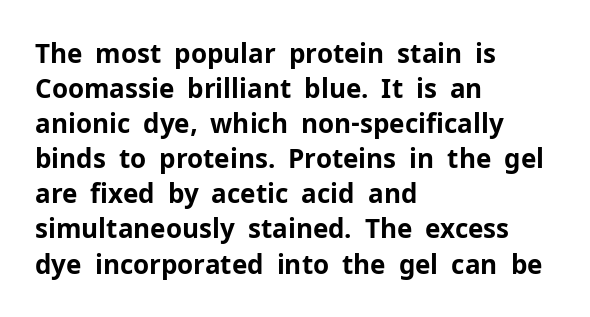
The image shows 26 px bold type, upright; set left-aligned, normal line spacing (1.35x), normal letter spacing, not underlined.
